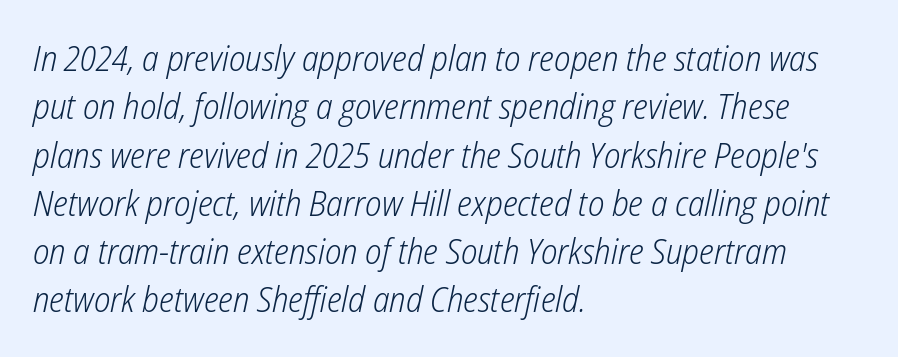
Look at the tracking — it's just the regular setting, nothing added. Decoration check: the copy has no underline. A typesetter would call this leading conventional body-copy spacing. The font's italic variant was chosen for this text. Stroke mass is kept to a normal reading level or below. Think of a printed novel: that variable character pitch is what you see here.
